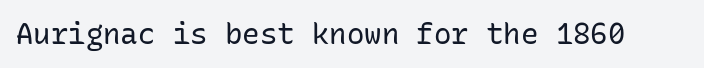
{"serif": "no", "italic": "no", "bold": "no", "weight": "regular", "width": "normal", "stroke_contrast": "low", "x_height": "medium", "monospaced": "yes", "underline": "no", "letter_spacing": "normal", "letter_spacing_em": 0.0, "glyph_px": 29}
